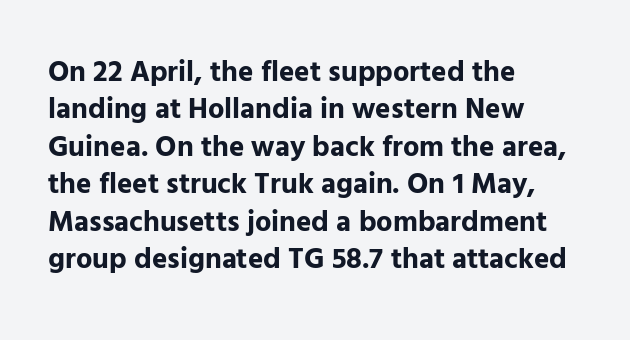
The image shows 29 px bold sans-serif type, upright; set left-aligned, normal line spacing (1.29x), normal letter spacing, not underlined; low stroke contrast and a medium x-height.
